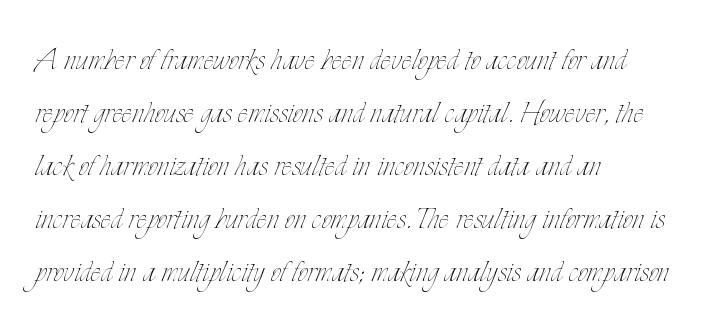
Q: Is the text bold? A: No.
Q: Is the text italic (slanted)? A: Yes.
Q: Is the text underlined? A: No.
Q: How is the paragraph aligned? A: Left-aligned.
Q: Is the spacing between letters normal or unusually wide? A: Normal.
Q: Is the spacing between lines tight, normal or loose? A: Normal.
Q: Width (condensed, normal, or wide)? A: Condensed.
Q: Stroke contrast? A: Low.
Q: x-height? A: Small.
Q: Monospaced? A: No.
